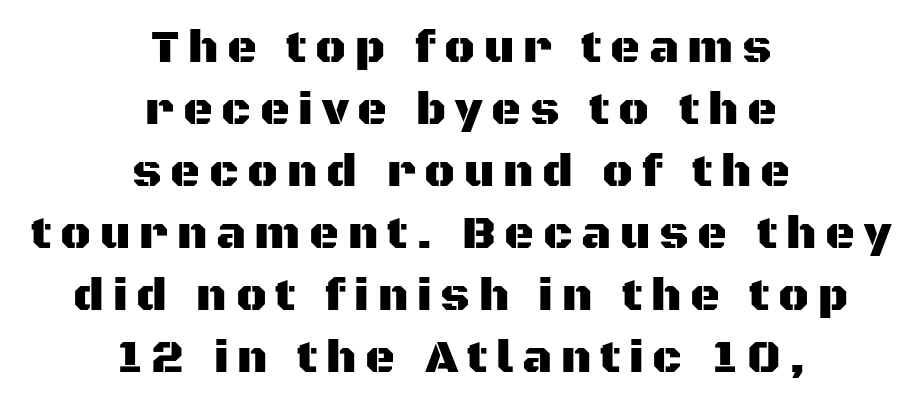
{"serif": "no", "italic": "no", "width": "normal", "stroke_contrast": "medium", "x_height": "large", "monospaced": "no", "underline": "no", "align": "center", "line_spacing": "normal", "line_spacing_ratio": 1.35, "glyph_px": 46}
